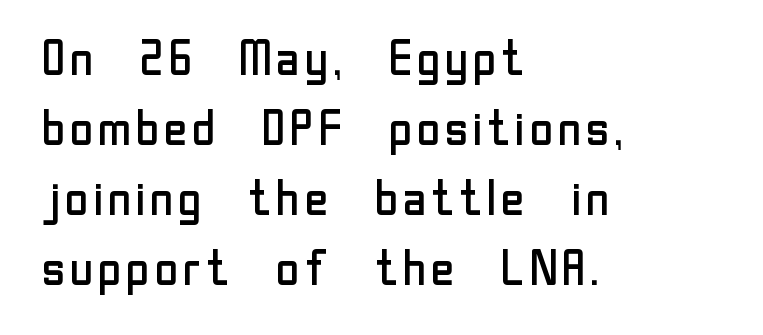
Q: Is the text bold? A: No.
Q: Is the text italic (slanted)? A: No, it is upright.
Q: Is the typeface a serif or a sans-serif typeface? A: Sans-serif.
Q: Is the text underlined? A: No.
Q: How is the paragraph aligned? A: Left-aligned.
Q: Is the spacing between letters normal or unusually wide? A: Normal.
Q: Is the spacing between lines tight, normal or loose? A: Normal.
Q: Width (condensed, normal, or wide)? A: Normal.
Q: Stroke contrast? A: Low.
Q: x-height? A: Medium.
Q: Monospaced? A: No.
